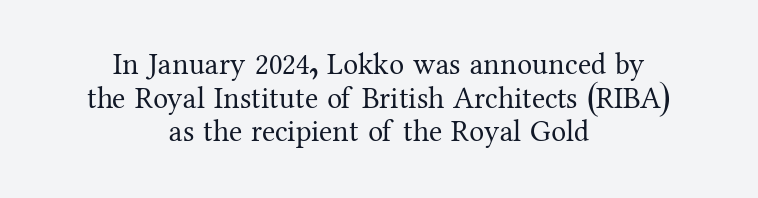
{"serif": "yes", "italic": "no", "bold": "no", "weight": "regular", "width": "normal", "stroke_contrast": "medium", "x_height": "medium", "monospaced": "no", "underline": "no", "align": "center", "line_spacing": "tight", "line_spacing_ratio": 1.12, "letter_spacing": "normal", "letter_spacing_em": 0.0, "glyph_px": 30}
